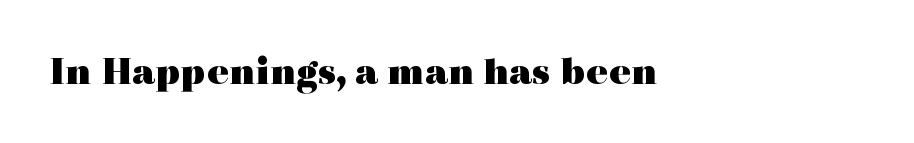
Ordinary non-slanted type is in use. This sample is left-justified, so line endings fall wherever the words run out. This is serif lettering, the kind often seen in printed books. Chunky letters — that's bold for sure.
